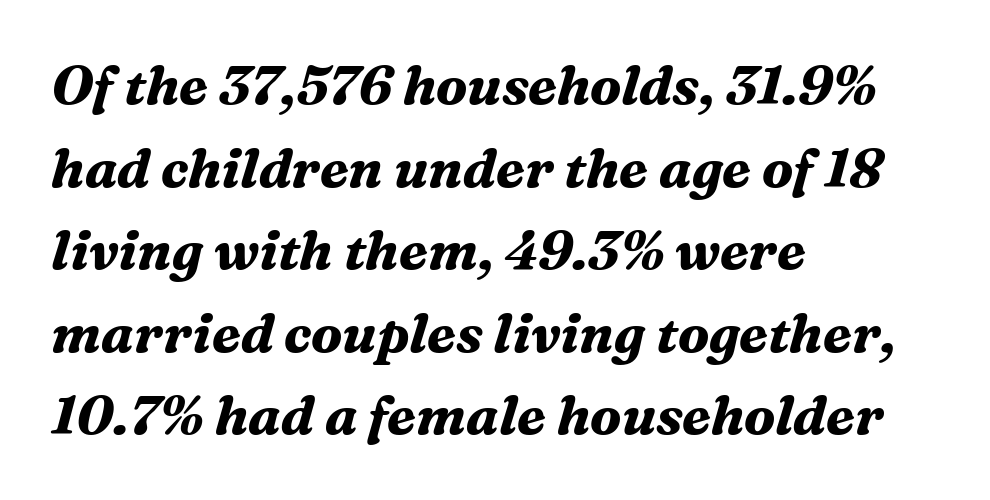
Varying glyph widths throughout — classic text-font behaviour. A bare baseline throughout the passage. The rows are spaced the way most documents space them. Pretty heavy lettering here — definitely bold. Characters follow at the spacing the type designer built in.
